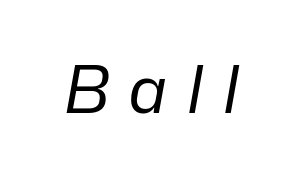
Q: Is the text bold? A: No.
Q: Is the text italic (slanted)? A: Yes, it leans right by about 10 degrees.
Q: Is the text underlined? A: No.
Q: Is the spacing between letters normal or unusually wide? A: Unusually wide.
Q: Width (condensed, normal, or wide)? A: Normal.
Q: Stroke contrast? A: Low.
Q: x-height? A: Medium.
Q: Monospaced? A: No.
